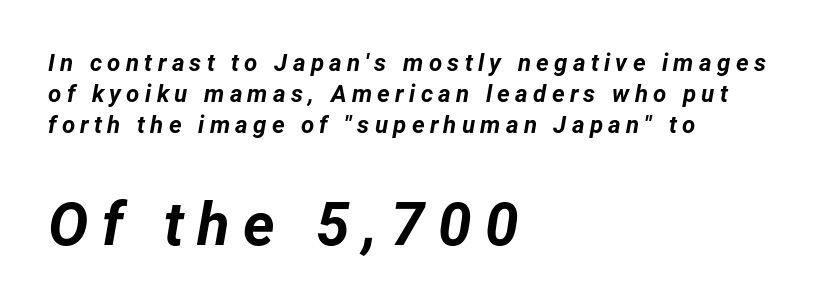
Q: Is the text bold? A: Yes.
Q: Is the text italic (slanted)? A: Yes, it leans right by about 12 degrees.
Q: Is the text underlined? A: No.
Q: How is the paragraph aligned? A: Left-aligned.
Q: Is the spacing between letters normal or unusually wide? A: Unusually wide.
Q: Is the spacing between lines tight, normal or loose? A: Normal.
Q: Which block of text is set in a larger size, the first (top) or the second (bottom)? A: The second (bottom) one.
Q: Width (condensed, normal, or wide)? A: Normal.
Q: Stroke contrast? A: Low.
Q: x-height? A: Medium.
Q: Monospaced? A: No.
